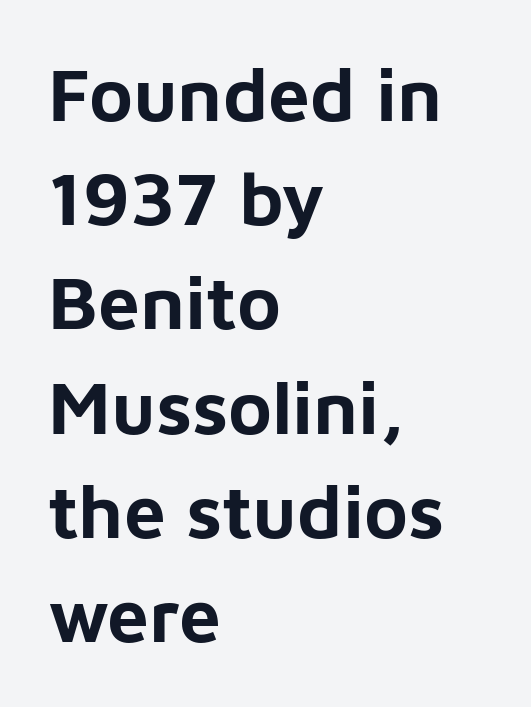
{"serif": "no", "italic": "no", "bold": "yes", "weight": "bold", "width": "normal", "stroke_contrast": "low", "x_height": "medium", "monospaced": "no", "underline": "no", "align": "left", "line_spacing": "normal", "line_spacing_ratio": 1.39, "letter_spacing": "normal", "letter_spacing_em": 0.0, "glyph_px": 75}
